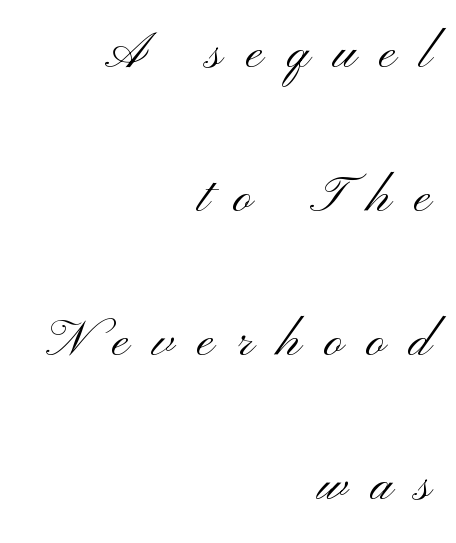
This sample has the flowing, uneven cadence of proportional lettering. The passage shown stacks its lines with a broad gap. A typesetter would call this heavily tracked-out type.
